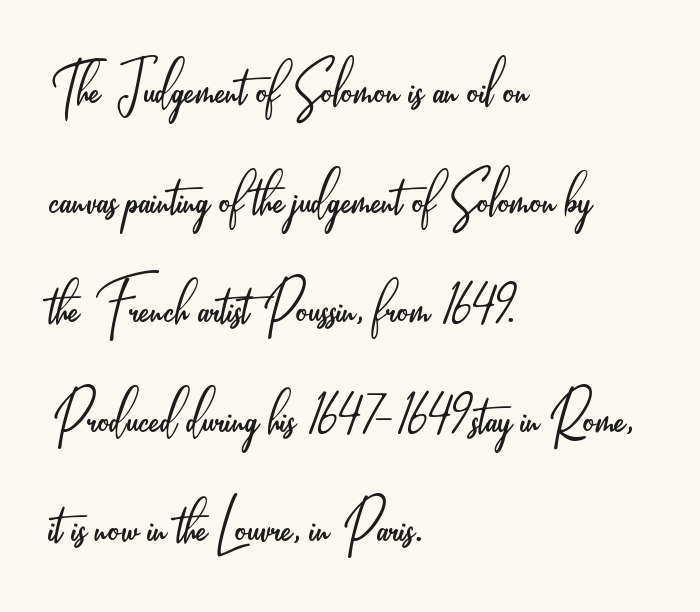
Descenders hang freely into open space. A typesetter would call this zero additional tracking. Character widths vary here, with narrow letters taking less room than wide ones.
